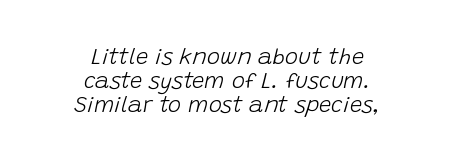
Q: Is the text bold? A: No.
Q: Is the text italic (slanted)? A: Yes, it leans right by about 15 degrees.
Q: Is the text underlined? A: No.
Q: How is the paragraph aligned? A: Centered.
Q: Is the spacing between letters normal or unusually wide? A: Normal.
Q: Is the spacing between lines tight, normal or loose? A: Tight.
